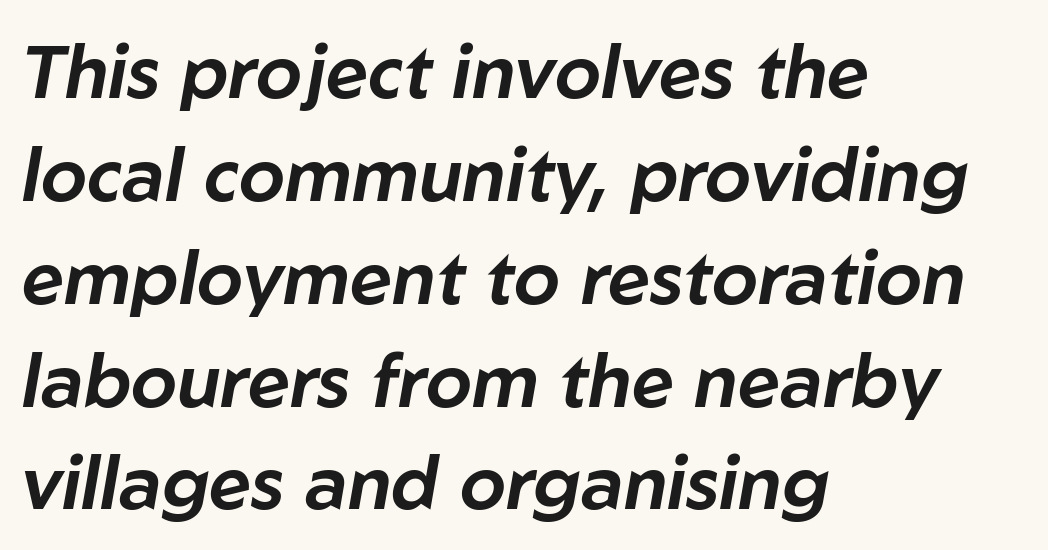
{"italic": "yes", "lean": "right", "slant_degrees": 10, "width": "normal", "stroke_contrast": "low", "x_height": "medium", "monospaced": "no", "underline": "no", "align": "left", "line_spacing": "normal", "line_spacing_ratio": 1.39, "letter_spacing": "normal", "letter_spacing_em": 0.0, "glyph_px": 74}
